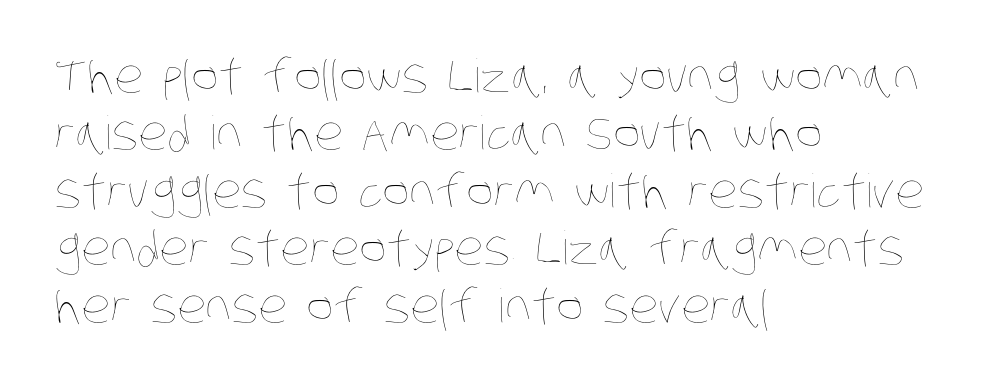
The image shows 46 px thin, condensed type; set left-aligned, normal line spacing (1.25x), normal letter spacing, not underlined; low stroke contrast and a large x-height.
